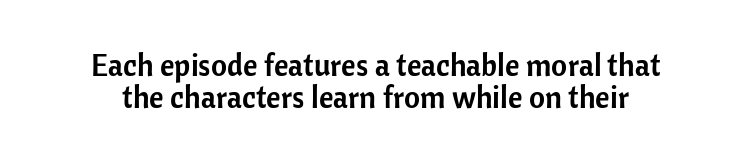
{"serif": "no", "italic": "no", "width": "normal", "stroke_contrast": "low", "x_height": "medium", "monospaced": "no", "underline": "no", "line_spacing": "tight", "line_spacing_ratio": 1.03, "letter_spacing": "normal", "letter_spacing_em": 0.0, "glyph_px": 31}
